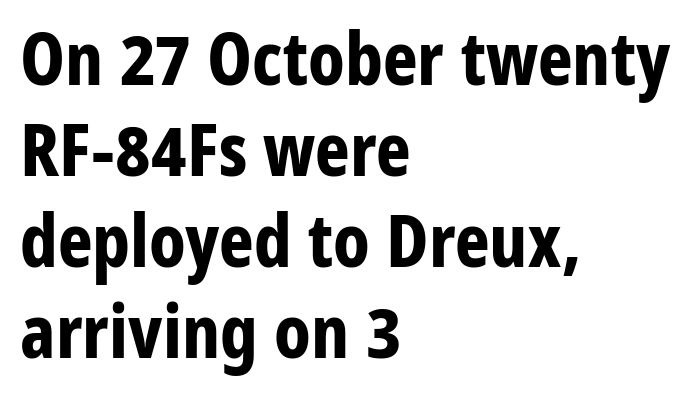
The image shows 74 px bold, condensed sans-serif type, upright; set left-aligned, line spacing 1.23x, normal letter spacing, not underlined; low stroke contrast and a medium x-height.
